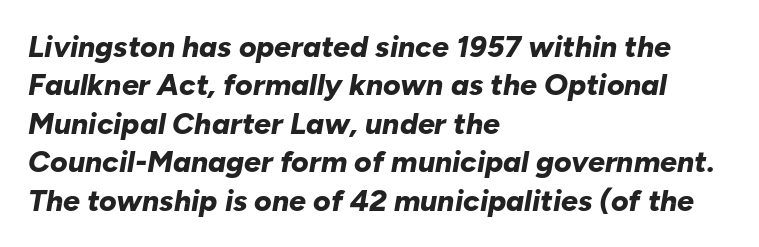
Compared with typical paragraphs, the rows here are spaced about the same. The face used here is rendered with its standard letterfit. The characters look thick and weighty, a clear bold. Every row of glyphs begins at an identical x-position on the left. You can tell it's italic because the verticals aren't actually vertical. Lines of text with bare space underneath.
